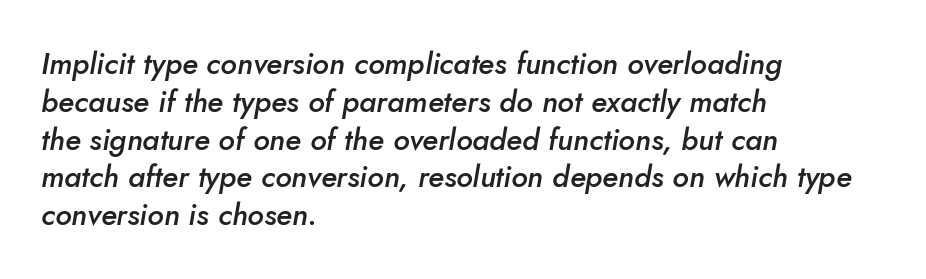
Q: Is the text bold? A: Semi-bold.
Q: Is the text italic (slanted)? A: Yes, it leans right by about 10 degrees.
Q: Is the text underlined? A: No.
Q: How is the paragraph aligned? A: Left-aligned.
Q: Is the spacing between letters normal or unusually wide? A: Normal.
Q: Is the spacing between lines tight, normal or loose? A: Normal.
Q: Width (condensed, normal, or wide)? A: Normal.
Q: Stroke contrast? A: Low.
Q: x-height? A: Small.
Q: Monospaced? A: No.
